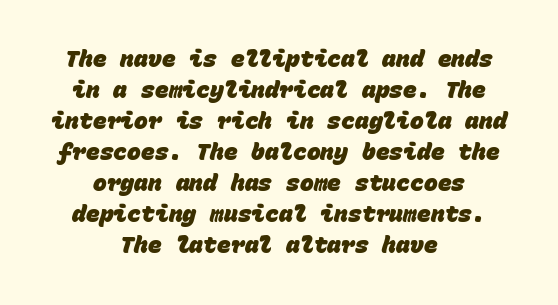
Interline gaps are of average width in this sample. The paragraph shown floats in the horizontal middle. Heavy, bold letterforms. The space directly below the letters is spotless. Caption: standard tracking, unaltered.
